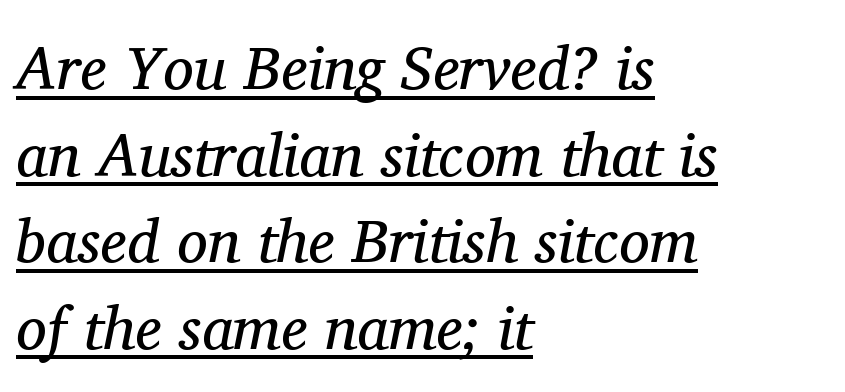
The font's italic variant was chosen for this text. The paragraph has a hard left edge and a soft right edge. Vertical stems look standard width or narrower in stroke. Every word sits above its own underline. One glance says typical: line gaps are just what's usual. Observe the serifs anchoring each vertical stroke in this sample.
